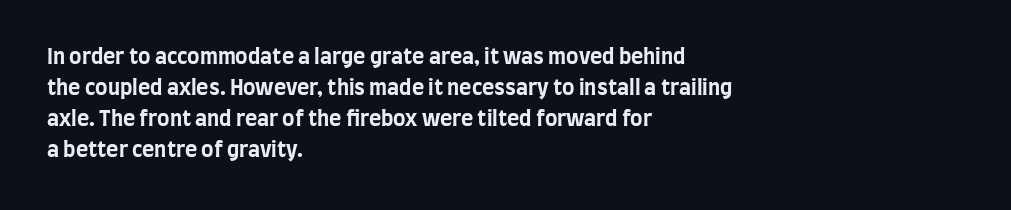
Q: Is the text bold? A: Yes.
Q: Is the text italic (slanted)? A: No, it is upright.
Q: Is the text underlined? A: No.
Q: How is the paragraph aligned? A: Left-aligned.
Q: Is the spacing between letters normal or unusually wide? A: Normal.
Q: Is the spacing between lines tight, normal or loose? A: Normal.
